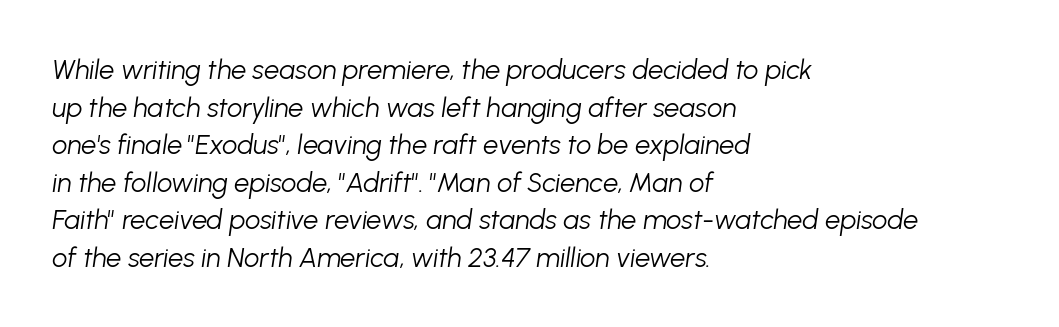
The image shows 27 px text type, italic (leaning right); set left-aligned, normal line spacing (1.39x), normal letter spacing, not underlined.
